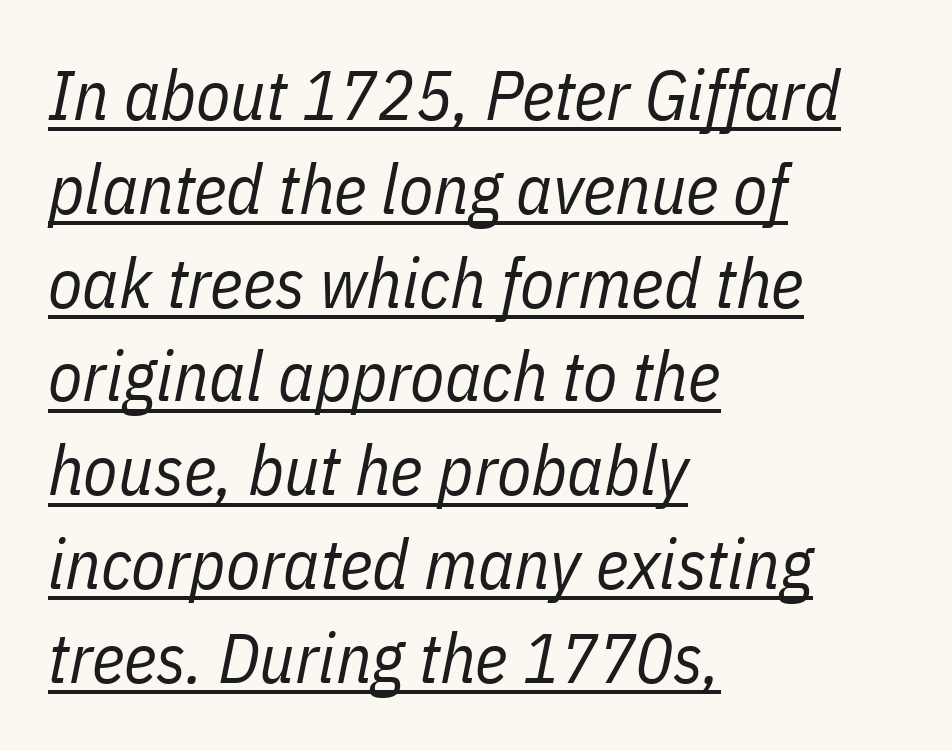
{"italic": "yes", "lean": "right", "slant_degrees": 11, "bold": "no", "weight": "regular", "width": "condensed", "stroke_contrast": "low", "x_height": "medium", "monospaced": "no", "underline": "yes", "align": "left", "line_spacing": "normal", "line_spacing_ratio": 1.34, "letter_spacing": "normal", "letter_spacing_em": 0.0, "glyph_px": 70}
